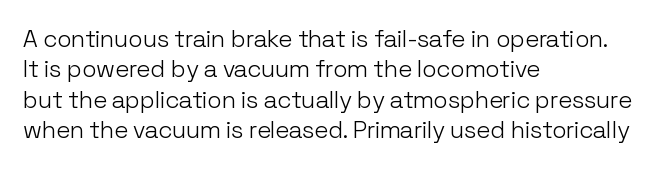
The image shows 24 px text type, upright; set left-aligned, normal line spacing (1.27x), normal letter spacing, not underlined.
